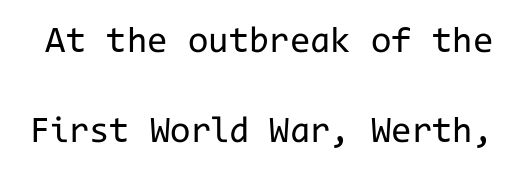
{"serif": "no", "italic": "no", "bold": "no", "weight": "regular", "width": "normal", "stroke_contrast": "low", "x_height": "medium", "monospaced": "yes", "underline": "no", "line_spacing": "loose", "line_spacing_ratio": 2.44, "letter_spacing": "normal", "letter_spacing_em": 0.0, "glyph_px": 37}
